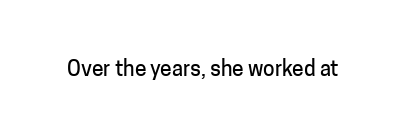
The image shows 21 px text type, upright; set normal letter spacing, not underlined.
